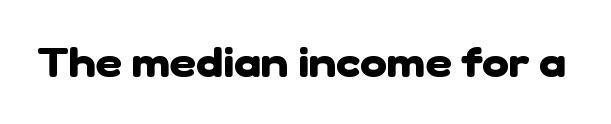
The image shows 41 px heavy sans-serif type; set normal letter spacing, not underlined; low stroke contrast and a medium x-height.
